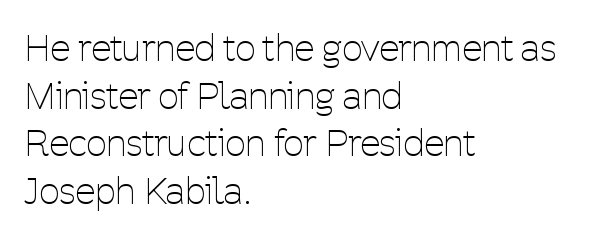
Q: Is the text bold? A: No.
Q: Is the text italic (slanted)? A: No, it is upright.
Q: Is the typeface a serif or a sans-serif typeface? A: Sans-serif.
Q: Is the text underlined? A: No.
Q: How is the paragraph aligned? A: Left-aligned.
Q: Is the spacing between letters normal or unusually wide? A: Normal.
Q: Is the spacing between lines tight, normal or loose? A: Normal.
Q: Width (condensed, normal, or wide)? A: Condensed.
Q: Stroke contrast? A: Low.
Q: x-height? A: Medium.
Q: Monospaced? A: No.
